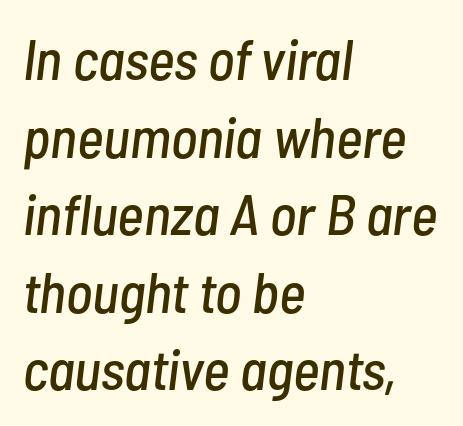
Q: Is the text italic (slanted)? A: Yes, it leans right by about 7 degrees.
Q: Is the text underlined? A: No.
Q: How is the paragraph aligned? A: Left-aligned.
Q: Is the spacing between letters normal or unusually wide? A: Normal.
Q: Is the spacing between lines tight, normal or loose? A: Normal.
Q: Width (condensed, normal, or wide)? A: Condensed.
Q: Stroke contrast? A: Low.
Q: x-height? A: Medium.
Q: Monospaced? A: No.
